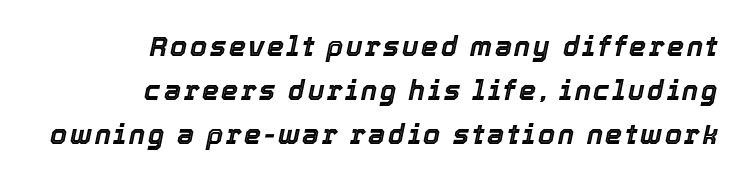
Q: Is the text italic (slanted)? A: Yes, it leans right by about 12 degrees.
Q: Is the text underlined? A: No.
Q: How is the paragraph aligned? A: Right-aligned.
Q: Is the spacing between lines tight, normal or loose? A: Normal.
